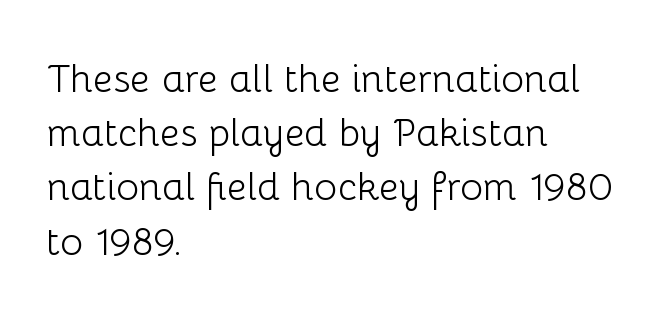
{"serif": "no", "italic": "no", "bold": "no", "weight": "light", "width": "normal", "stroke_contrast": "low", "x_height": "medium", "monospaced": "no", "underline": "no", "align": "left", "line_spacing": "normal", "line_spacing_ratio": 1.39, "letter_spacing": "normal", "letter_spacing_em": 0.0, "glyph_px": 39}
